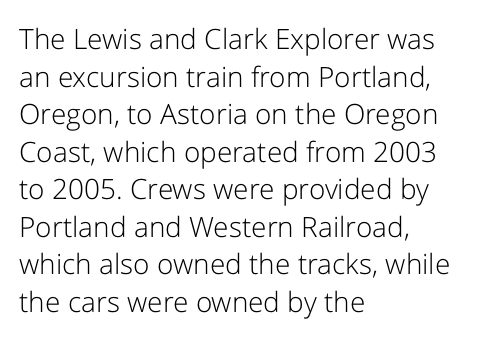
Is this a heavy cut? Hardly; it is regular or lighter. These lines sit exactly where default settings would place them. Look at the tracking — it's just the regular setting, nothing added. The ragged edge is on the right, which tells us the setting is flush left. Character widths vary here, with narrow letters taking less room than wide ones. Nope, not italic — everything's standing straight.
